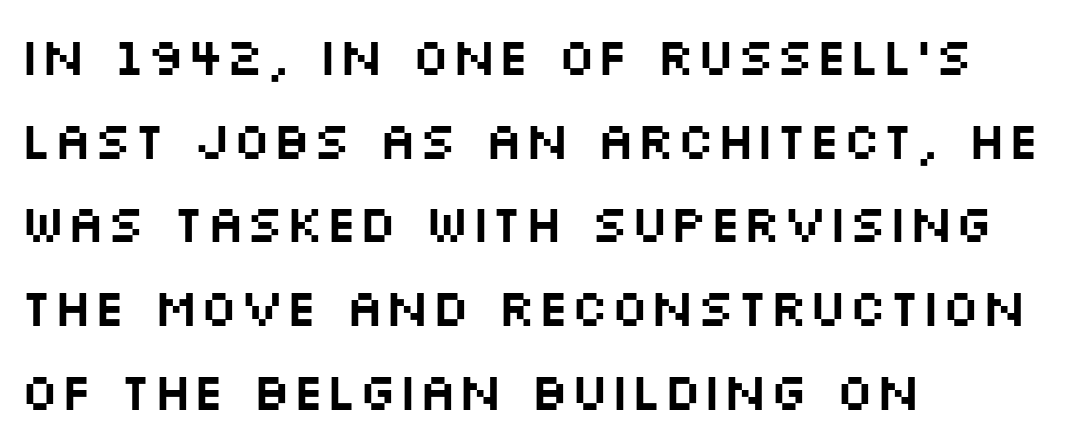
The image shows 53 px wide sans-serif type, upright; set left-aligned, normal line spacing (1.58x), normal letter spacing, not underlined; medium stroke contrast and a large x-height.
